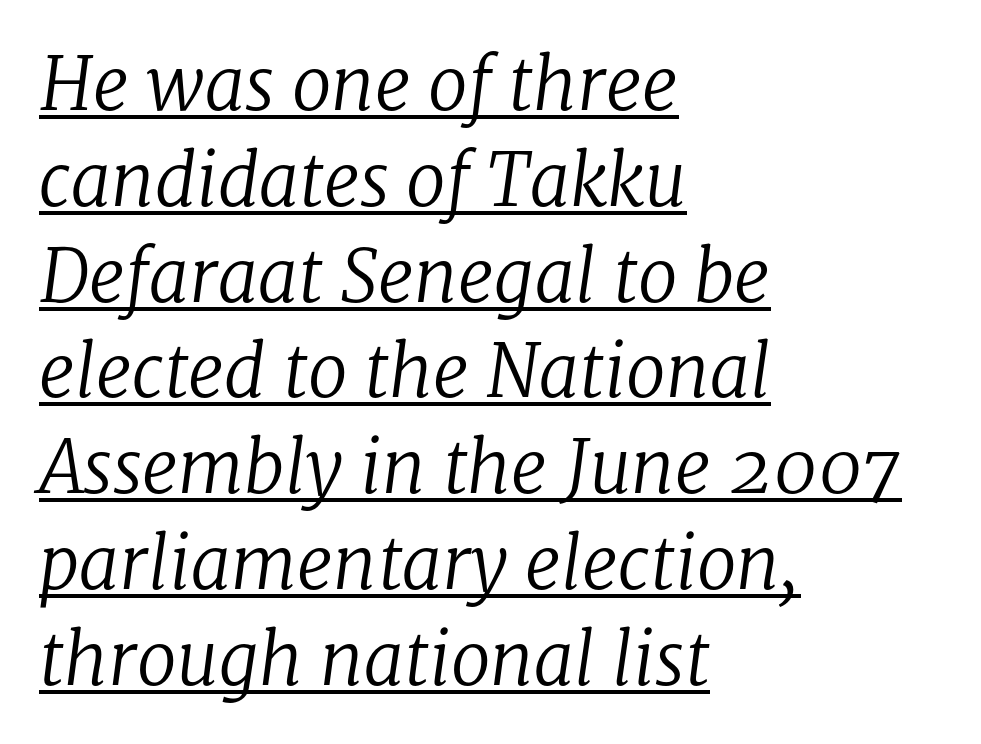
The image shows 72 px regular-weight serif type, italic (leaning right); set left-aligned, normal line spacing (1.33x), normal letter spacing, underlined; low stroke contrast and a medium x-height.
